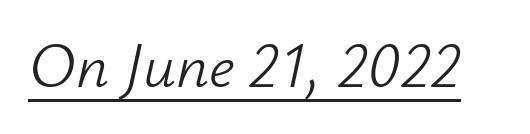
Q: Is the text bold? A: No.
Q: Is the text italic (slanted)? A: Yes, it leans right by about 12 degrees.
Q: Is the text underlined? A: Yes.
Q: Is the spacing between letters normal or unusually wide? A: Normal.
Q: Width (condensed, normal, or wide)? A: Normal.
Q: Stroke contrast? A: Low.
Q: x-height? A: Small.
Q: Monospaced? A: No.
